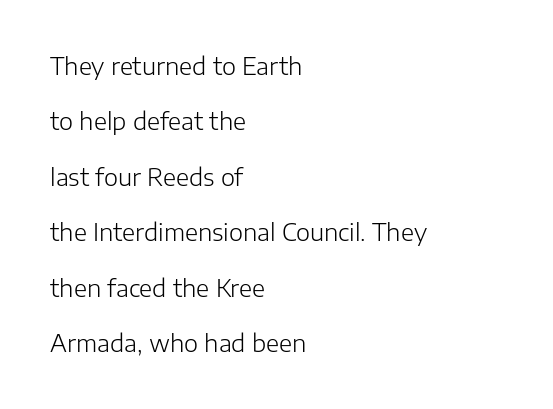
Whoever set this chose breathing room over compactness in the vertical rhythm. The typography opts for an upright posture over an oblique one. The strokes are not fattened; the text isn't bold. The gaps between neighbouring characters are ordinary and unremarkable. Left-aligned paragraph, ragged on the right.
